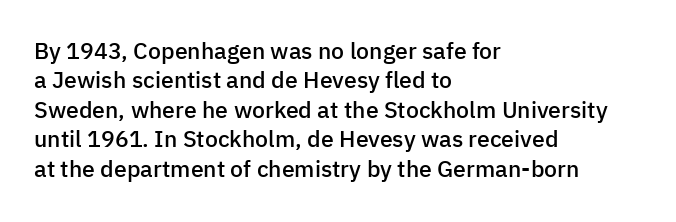
The image shows 23 px text type, upright; set left-aligned, normal line spacing (1.28x), normal letter spacing, not underlined.
